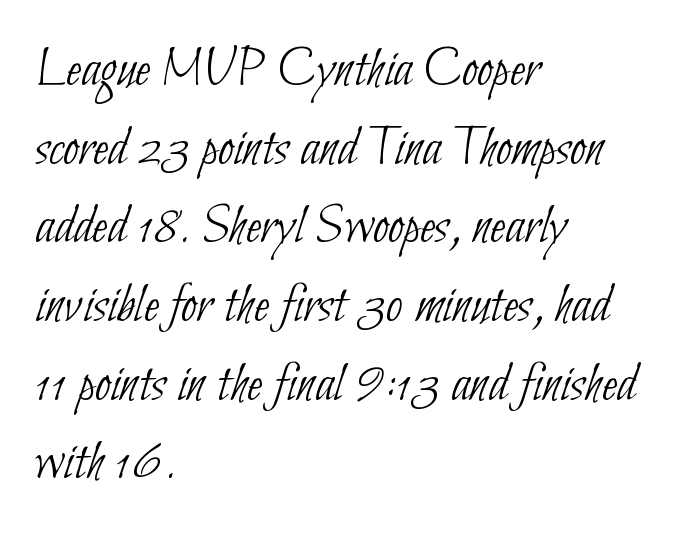
The image shows 57 px thin, condensed sans-serif type; set left-aligned, normal line spacing (1.38x), normal letter spacing, not underlined; low stroke contrast and a small x-height.
